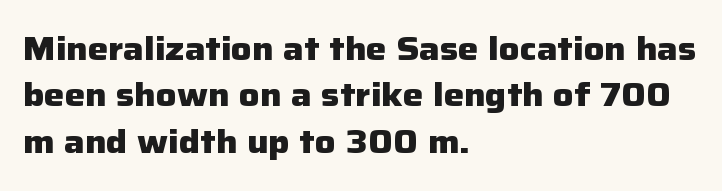
The image shows 32 px heavy sans-serif type, upright; set left-aligned, normal line spacing (1.45x), normal letter spacing, not underlined; low stroke contrast and a medium x-height.
